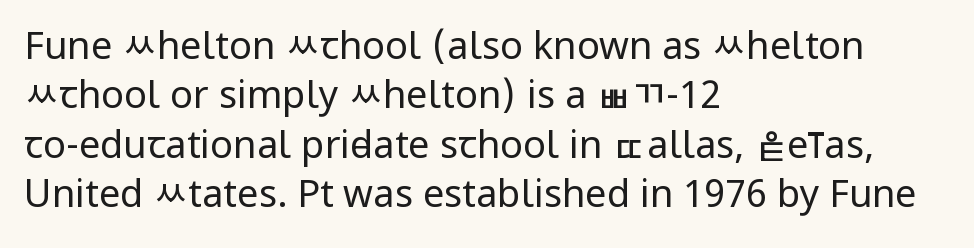
The image shows 38 px regular-weight, condensed sans-serif type, upright; set left-aligned, normal line spacing (1.3x), normal letter spacing, not underlined; low stroke contrast and a large x-height.
